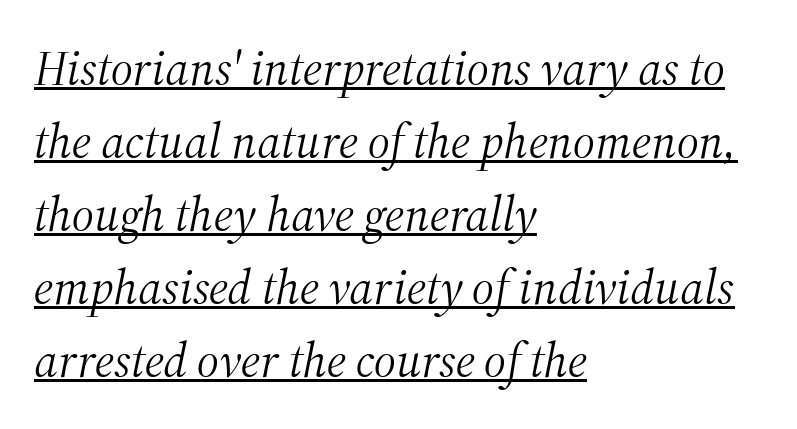
Caption: lettering with a line underneath. The rag falls on the right side of this text block. These lines are rendered in a variable-pitch font. The passage shown stacks its lines at a standard gap. Stems here are at most as thick as an everyday book face.
